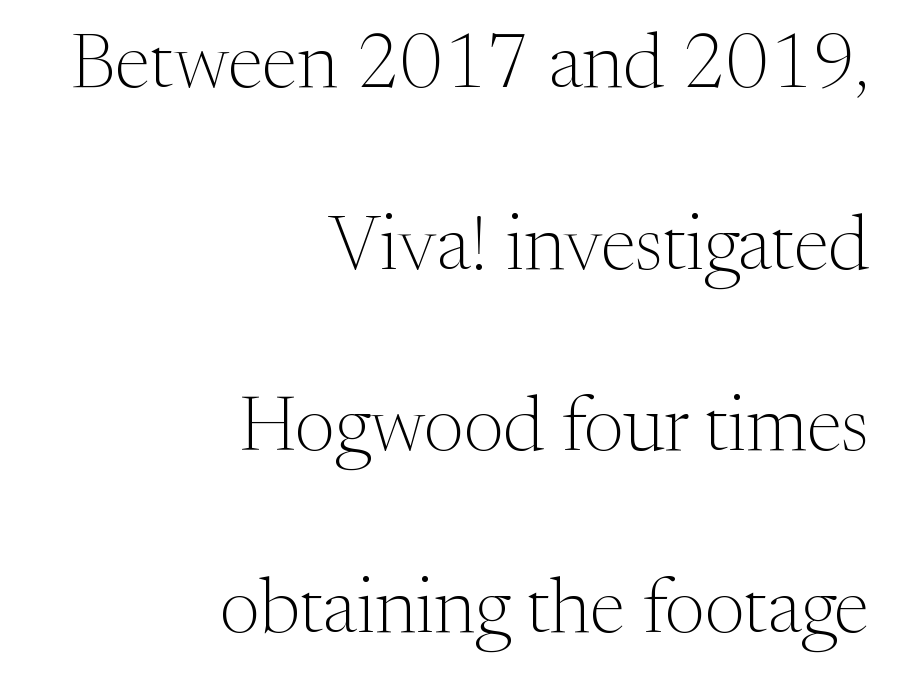
The image shows 77 px light serif type, upright; set right-aligned, loose line spacing (2.36x), normal letter spacing, not underlined; medium stroke contrast and a medium x-height.
